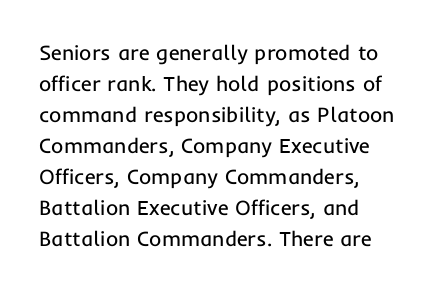
The image shows 21 px text type, upright; set normal line spacing (1.48x), normal letter spacing, not underlined.
